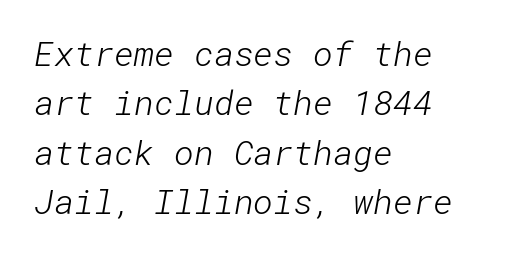
The image shows 34 px light sans-serif type; set left-aligned, normal line spacing (1.45x), normal letter spacing, not underlined; low stroke contrast and a medium x-height.
